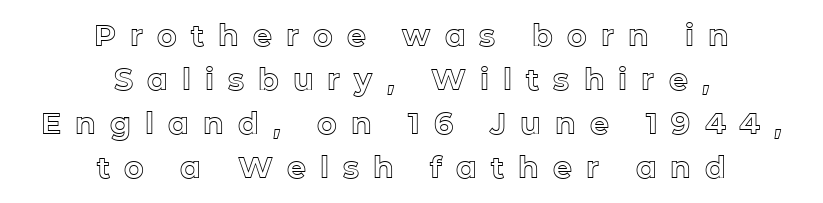
The image shows 30 px text type, upright; set centered, normal line spacing (1.47x), unusually wide letter spacing (+0.47 em), not underlined; a medium x-height.
